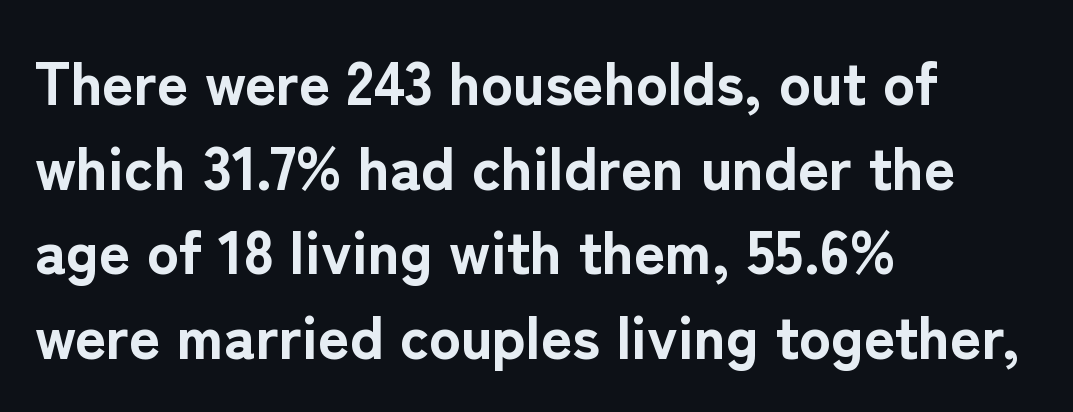
{"serif": "no", "italic": "no", "bold": "yes", "weight": "bold", "width": "normal", "stroke_contrast": "low", "x_height": "medium", "monospaced": "no", "underline": "no", "align": "left", "line_spacing": "normal", "line_spacing_ratio": 1.41, "letter_spacing": "normal", "letter_spacing_em": 0.0, "glyph_px": 60}
